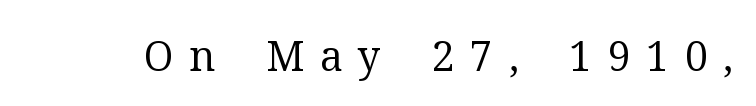
The image shows 41 px regular-weight serif type, upright; set unusually wide letter spacing (+0.38 em), not underlined; medium stroke contrast and a medium x-height.
